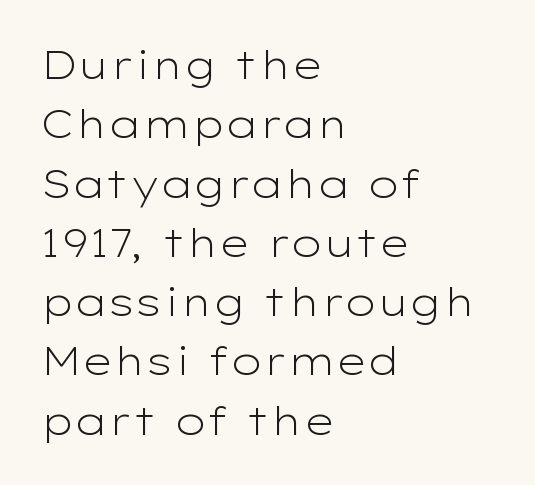
When letters stand straight like this, we call the style roman or upright. The designer left line spacing at the default. Note the varied advance widths — an 'i' is clearly narrower than an 'm'. The gap between lines stays unmarked. The typesetter chose a ragged-right arrangement here.
